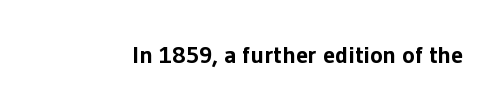
Q: Is the text bold? A: Yes.
Q: Is the text italic (slanted)? A: No, it is upright.
Q: Is the text underlined? A: No.
Q: Is the spacing between letters normal or unusually wide? A: Normal.
